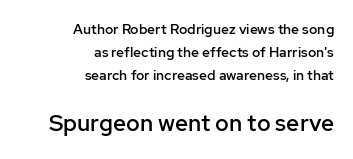
The block of text has a typical density, with ordinary space between rows. This rendering leaves character spacing at its baseline value. Quick note: not italic, upright. Character size in the trailing block exceeds that of the leading block.
